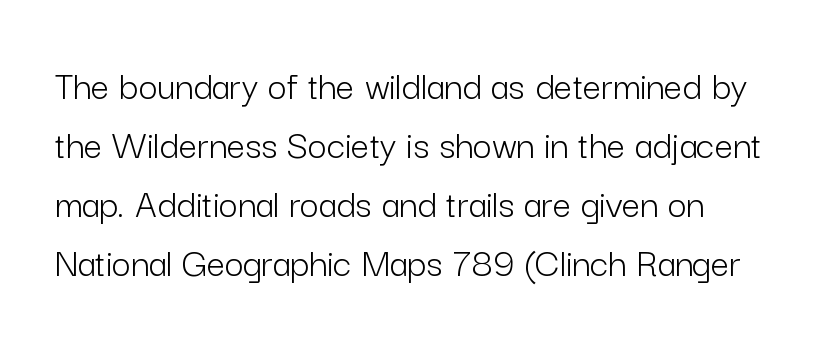
The image shows 41 px light sans-serif type, upright; set normal line spacing (1.44x), normal letter spacing, not underlined; low stroke contrast and a medium x-height.
